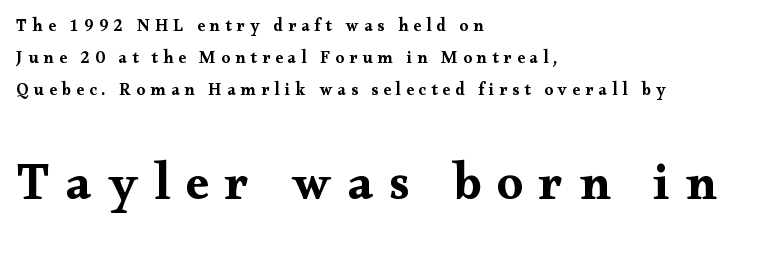
On the weight axis this lands at bold, roughly 700. The axis of the letterforms is exactly vertical. The rendering enlarges the type as you move from the upper chunk to the lower. Check under the words: just untouched page. Does extra space separate the letters? Yes, quite a lot of it. Spacing verdict: proportional, widths tailored to each character.
